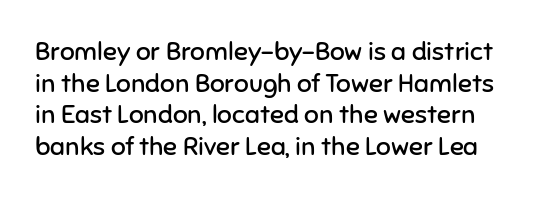
The image shows 26 px text type, upright; set line spacing 1.22x, normal letter spacing, not underlined.
